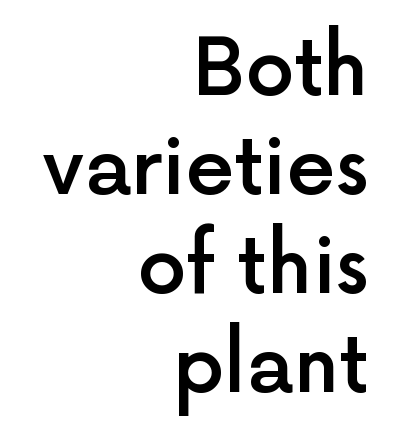
{"serif": "no", "italic": "no", "bold": "semi", "weight": "semibold", "width": "normal", "x_height": "medium", "monospaced": "no", "underline": "no", "align": "right", "line_spacing": "normal", "line_spacing_ratio": 1.27, "letter_spacing": "normal", "letter_spacing_em": 0.0, "glyph_px": 78}
